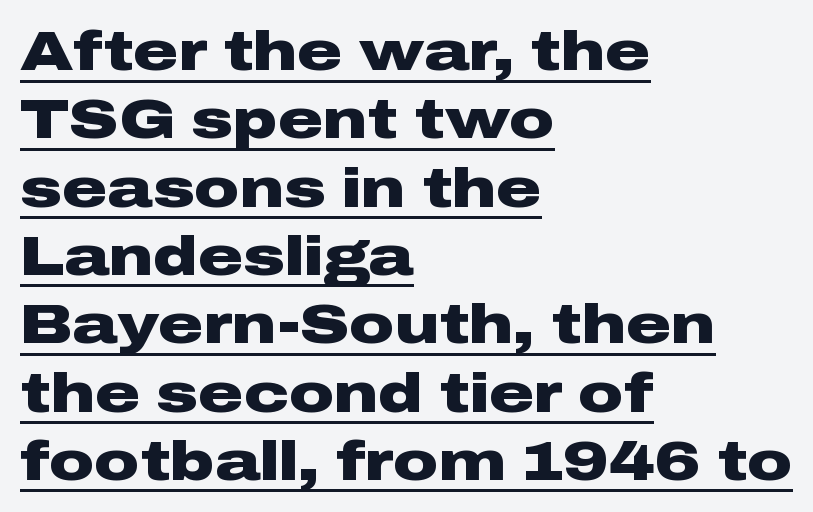
Q: Is the text bold? A: Yes.
Q: Is the text italic (slanted)? A: No, it is upright.
Q: Is the typeface a serif or a sans-serif typeface? A: Sans-serif.
Q: Is the text underlined? A: Yes.
Q: How is the paragraph aligned? A: Left-aligned.
Q: Is the spacing between letters normal or unusually wide? A: Normal.
Q: Width (condensed, normal, or wide)? A: Wide.
Q: Stroke contrast? A: Low.
Q: x-height? A: Medium.
Q: Monospaced? A: No.
